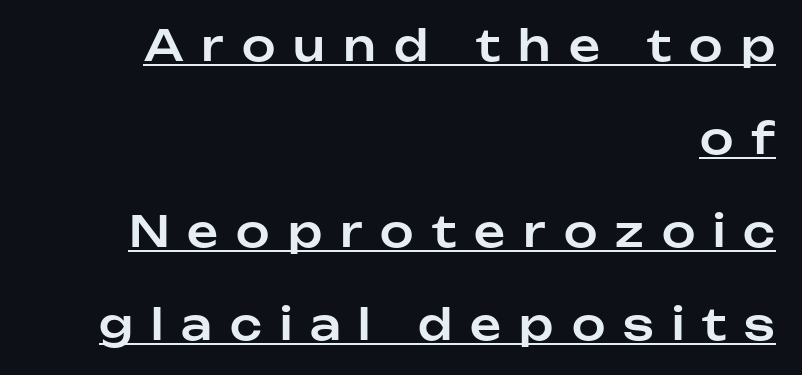
Q: Is the text italic (slanted)? A: No, it is upright.
Q: Is the typeface a serif or a sans-serif typeface? A: Sans-serif.
Q: Is the text underlined? A: Yes.
Q: How is the paragraph aligned? A: Right-aligned.
Q: Is the spacing between letters normal or unusually wide? A: Unusually wide.
Q: Is the spacing between lines tight, normal or loose? A: Loose.
Q: Width (condensed, normal, or wide)? A: Normal.
Q: Stroke contrast? A: Low.
Q: x-height? A: Medium.
Q: Monospaced? A: No.
